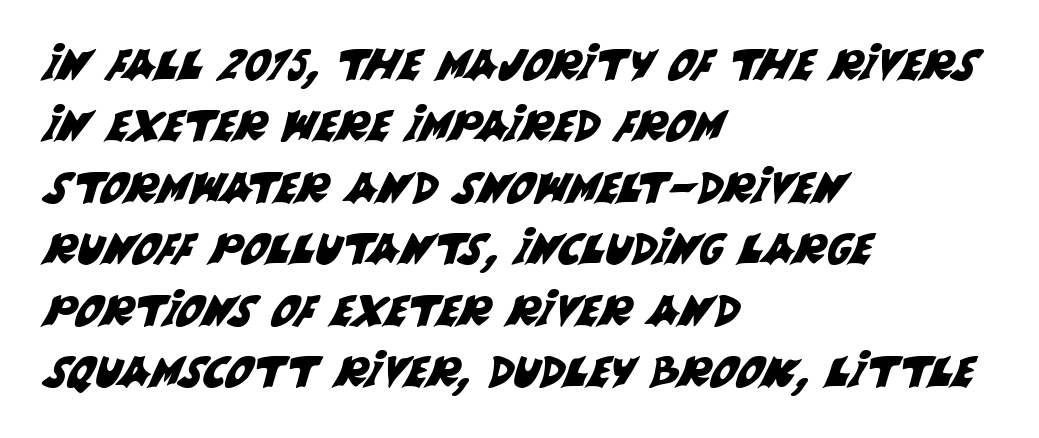
Q: Is the typeface a serif or a sans-serif typeface? A: Sans-serif.
Q: Is the text underlined? A: No.
Q: How is the paragraph aligned? A: Left-aligned.
Q: Is the spacing between letters normal or unusually wide? A: Normal.
Q: Is the spacing between lines tight, normal or loose? A: Normal.
Q: Width (condensed, normal, or wide)? A: Normal.
Q: Stroke contrast? A: Medium.
Q: x-height? A: Large.
Q: Monospaced? A: No.
